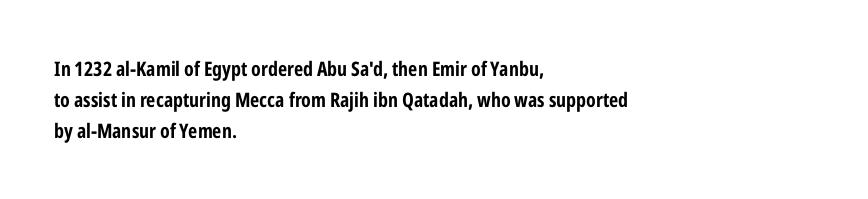
The image shows 20 px bold type, upright; set left-aligned, normal line spacing (1.56x), normal letter spacing, not underlined.
